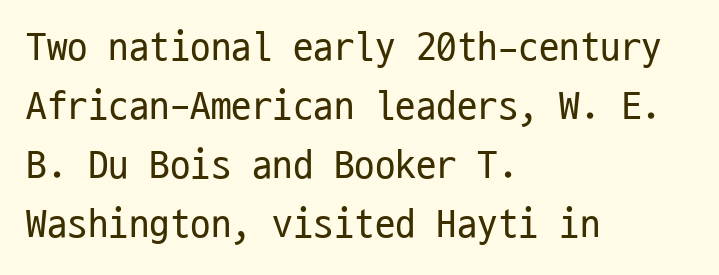
The image shows 41 px regular-weight, condensed sans-serif type, upright, monospaced; set left-aligned, normal line spacing (1.44x), normal letter spacing, not underlined; low stroke contrast and a medium x-height.
